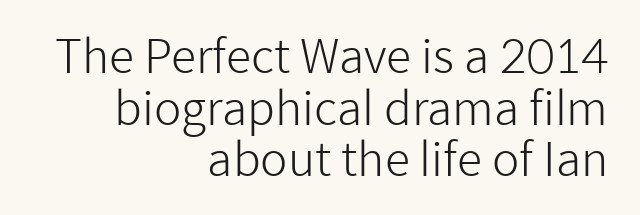
{"serif": "no", "italic": "no", "bold": "no", "weight": "light", "width": "normal", "stroke_contrast": "low", "x_height": "medium", "monospaced": "no", "underline": "no", "align": "right", "line_spacing": "tight", "line_spacing_ratio": 1.12, "letter_spacing": "normal", "letter_spacing_em": 0.0, "glyph_px": 46}
